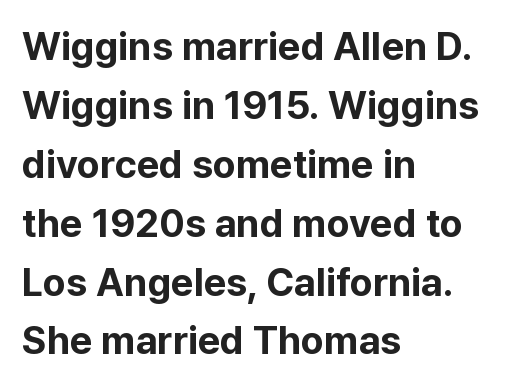
Q: Is the text bold? A: Yes.
Q: Is the text italic (slanted)? A: No, it is upright.
Q: Is the typeface a serif or a sans-serif typeface? A: Sans-serif.
Q: Is the text underlined? A: No.
Q: How is the paragraph aligned? A: Left-aligned.
Q: Is the spacing between letters normal or unusually wide? A: Normal.
Q: Is the spacing between lines tight, normal or loose? A: Normal.
Q: Width (condensed, normal, or wide)? A: Normal.
Q: Stroke contrast? A: Low.
Q: x-height? A: Medium.
Q: Monospaced? A: No.
